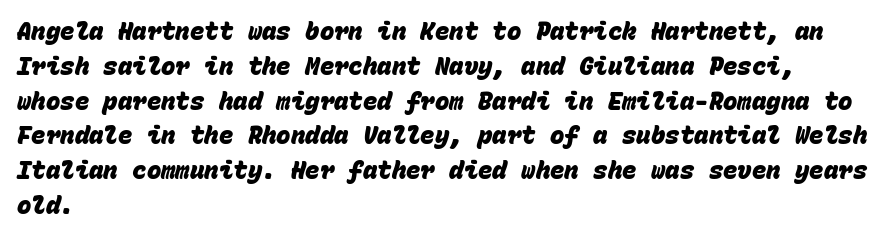
Casual observation: everything's shoved over to the left. The horizontal fit of the characters is conventional and even. The characters look thick and weighty, a clear bold. The zone under the glyphs is completely vacant. Notice how descenders clear the ascenders below comfortably — that's standard leading.
